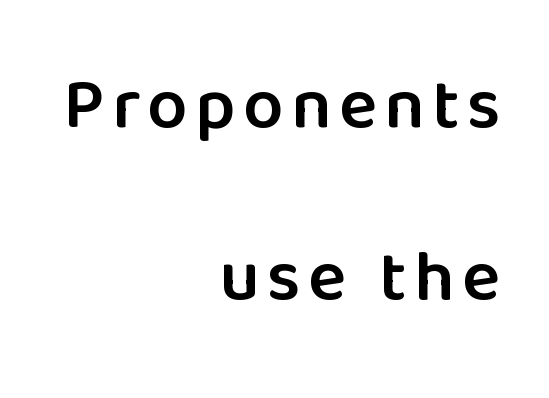
{"serif": "no", "italic": "no", "bold": "semi", "weight": "semibold", "width": "normal", "stroke_contrast": "low", "x_height": "medium", "monospaced": "no", "underline": "no", "align": "right", "line_spacing": "loose", "line_spacing_ratio": 2.39, "glyph_px": 72}
